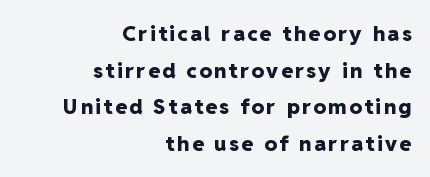
Q: Is the text bold? A: Yes.
Q: Is the text italic (slanted)? A: No, it is upright.
Q: Is the text underlined? A: No.
Q: How is the paragraph aligned? A: Right-aligned.
